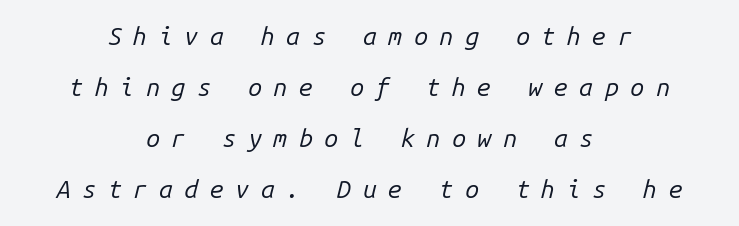
Q: Is the text bold? A: No.
Q: Is the text italic (slanted)? A: Yes, it leans right by about 14 degrees.
Q: Is the text underlined? A: No.
Q: How is the paragraph aligned? A: Centered.
Q: Is the spacing between letters normal or unusually wide? A: Unusually wide.
Q: Is the spacing between lines tight, normal or loose? A: Loose.
